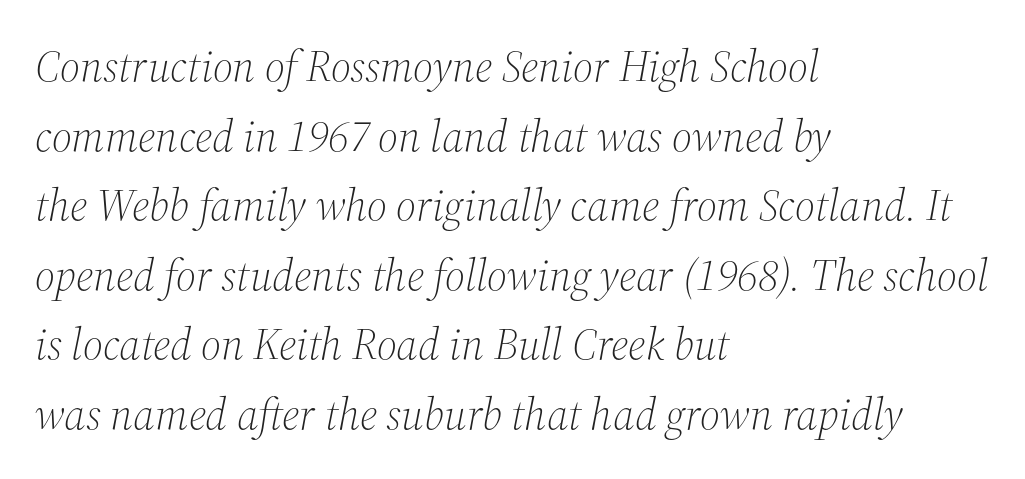
Q: Is the text bold? A: No.
Q: Is the text italic (slanted)? A: Yes, it leans right by about 12 degrees.
Q: Is the typeface a serif or a sans-serif typeface? A: Serif.
Q: Is the text underlined? A: No.
Q: How is the paragraph aligned? A: Left-aligned.
Q: Is the spacing between letters normal or unusually wide? A: Normal.
Q: Is the spacing between lines tight, normal or loose? A: Normal.
Q: Width (condensed, normal, or wide)? A: Normal.
Q: Stroke contrast? A: Medium.
Q: x-height? A: Medium.
Q: Monospaced? A: No.
